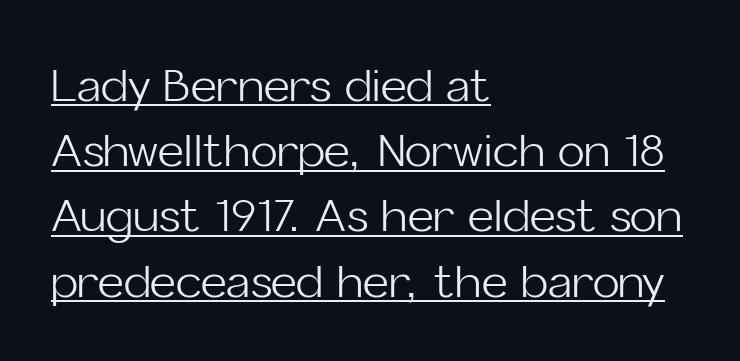
The axis of the letterforms is exactly vertical. Tracking value appears to be zero — textbook default spacing. No extra ink here — the face is not bold. The rendering uses natural spacing where letterforms have individual widths.
